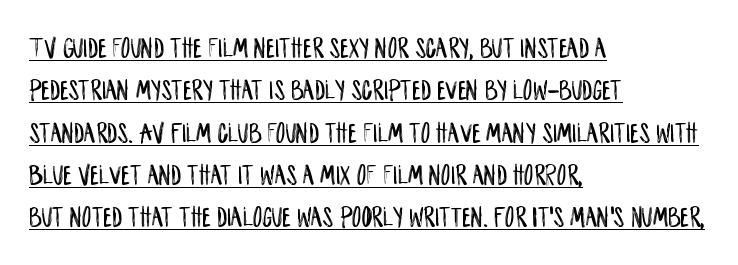
{"serif": "no", "italic": "no", "width": "condensed", "stroke_contrast": "low", "x_height": "large", "monospaced": "no", "underline": "yes", "align": "left", "line_spacing": "normal", "line_spacing_ratio": 1.41, "letter_spacing": "normal", "letter_spacing_em": 0.0, "glyph_px": 30}
